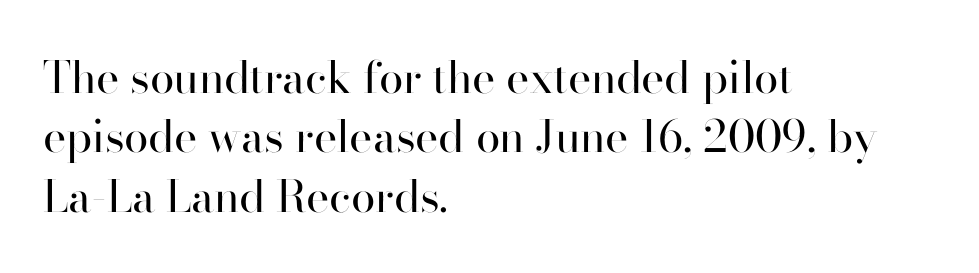
These lines keep a tight, regular rhythm from letter to letter. The typeface chosen for these lines omits serifs. The typeface has the unassuming heft of standard copy or less. These lines were composed using upright roman letters. Alignment: flush left. Each letter keeps its own natural width here, so spacing adapts to shape.
